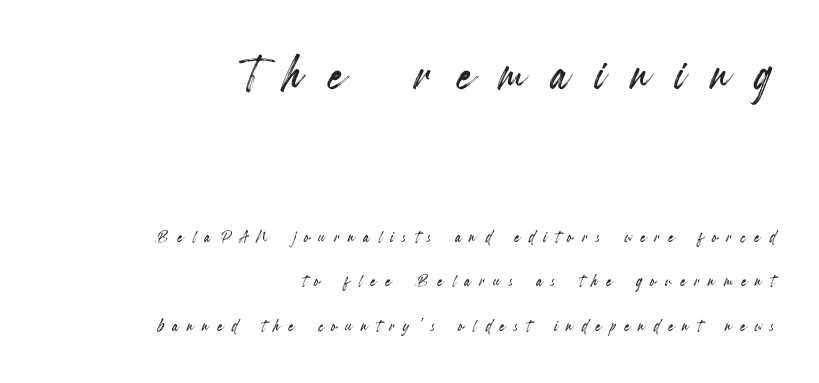
Q: Is the text italic (slanted)? A: Yes.
Q: Is the text underlined? A: No.
Q: How is the paragraph aligned? A: Right-aligned.
Q: Is the spacing between letters normal or unusually wide? A: Unusually wide.
Q: Is the spacing between lines tight, normal or loose? A: Loose.
Q: Which block of text is set in a larger size, the first (top) or the second (bottom)? A: The first (top) one.
Q: Width (condensed, normal, or wide)? A: Condensed.
Q: x-height? A: Small.
Q: Monospaced? A: No.
